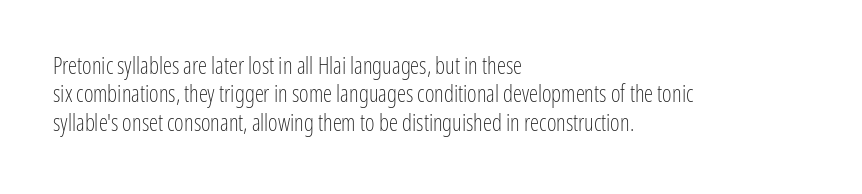
The image shows 23 px text type, upright; set left-aligned, line spacing 1.23x, normal letter spacing, not underlined.
